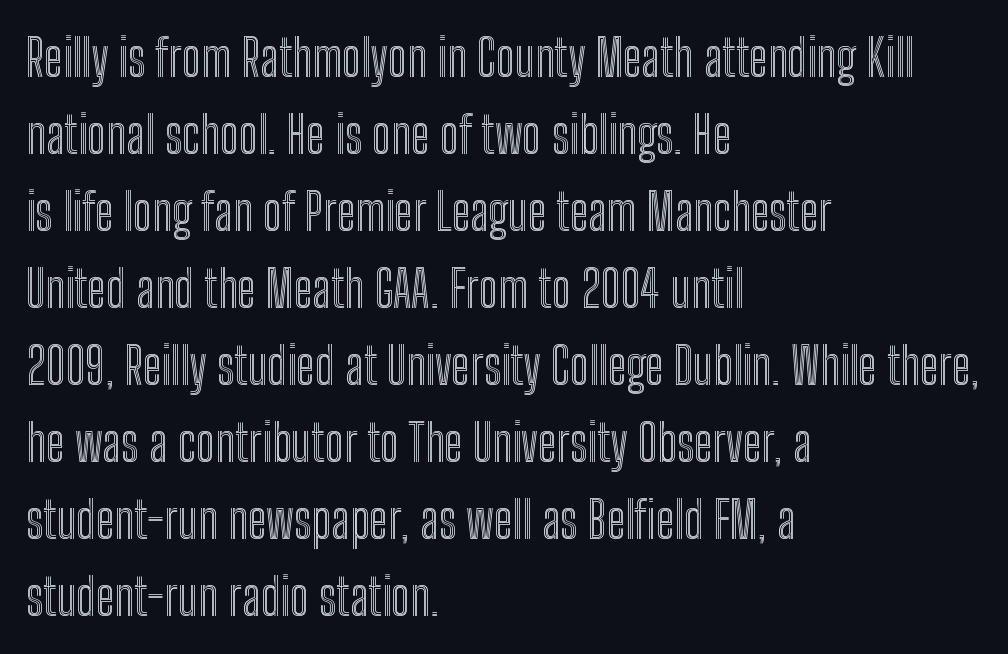
The line-height multiplier appears to be the usual default. Compared with typical body copy, the letter spacing here is the same. Short and long lines alike share a common starting point at left. The zone under the glyphs is completely vacant. The letters stand straight up with perfectly vertical stems. Is this a fixed-width face? No — the glyphs have proportional, varying widths.
